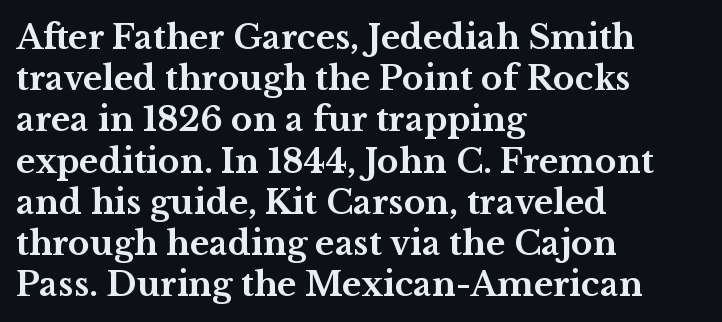
The image shows 33 px bold, wide serif type, upright; set left-aligned, normal line spacing (1.25x), normal letter spacing, not underlined; medium stroke contrast and a medium x-height.
